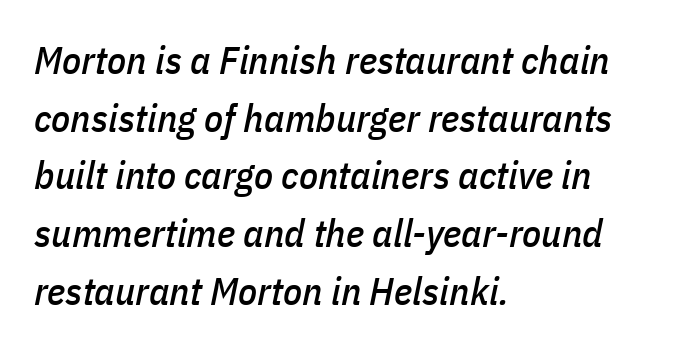
{"italic": "yes", "lean": "right", "slant_degrees": 11, "width": "condensed", "stroke_contrast": "low", "x_height": "medium", "monospaced": "no", "underline": "no", "align": "left", "line_spacing": "normal", "line_spacing_ratio": 1.48, "letter_spacing": "normal", "letter_spacing_em": 0.0, "glyph_px": 39}
